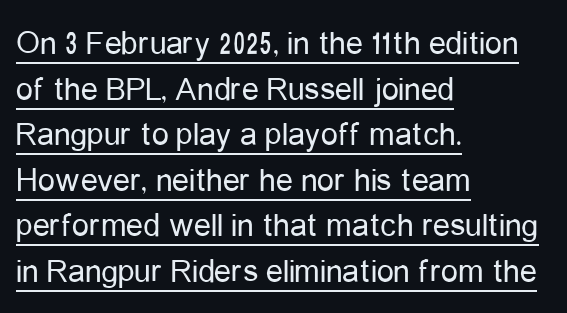
The image shows 34 px regular-weight, condensed sans-serif type, upright; set left-aligned, normal line spacing (1.34x), normal letter spacing, underlined; low stroke contrast and a medium x-height.
